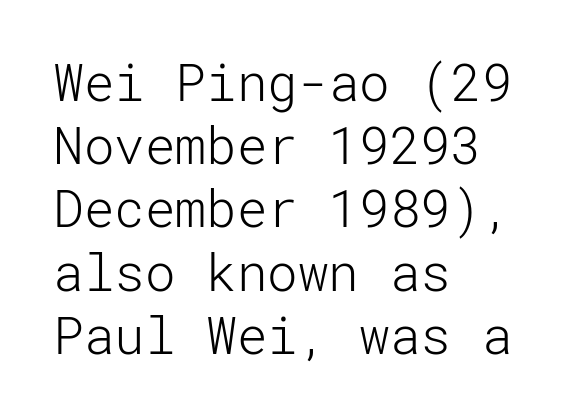
I'd call this a sans setting — the letters go barefoot. Caption: standard tracking, unaltered. This reads as an unemphasized weight, regular at the heaviest. Just letters on the line, the space beneath them empty.
